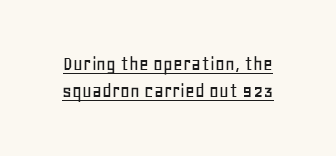
Look at the tracking — it's just the regular setting, nothing added. If you drew a line through each stem, it would be perfectly vertical. Vertical spacing — default. Underline: present.
